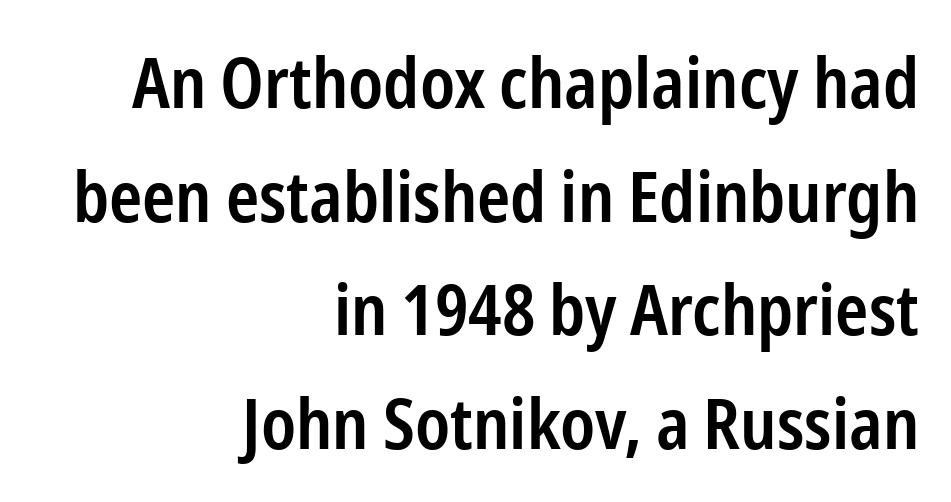
The passage shown is not underscored anywhere. Leading matches the norm, producing a regular column. The rendering shows plain stroke endings on the letterforms — a sans-serif design. Its strokes are somewhat broadened, the hallmark of semibold type. Short note: letters normally spaced.
